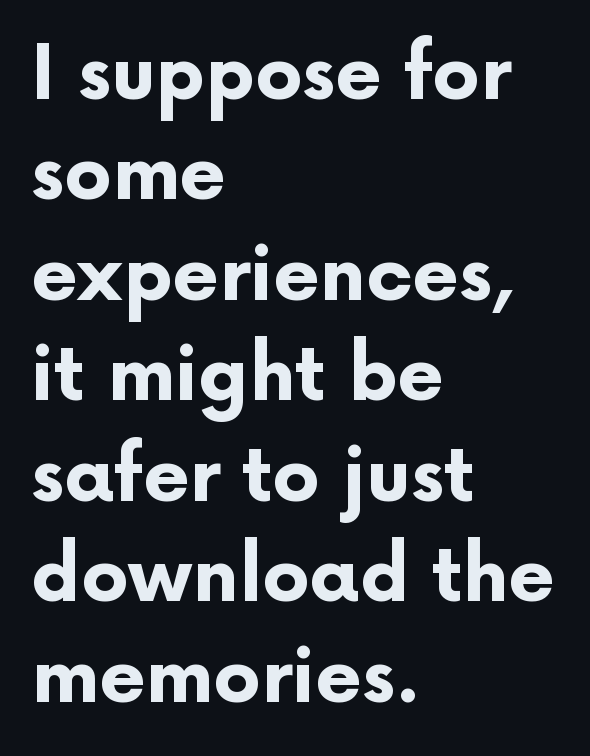
{"serif": "no", "italic": "no", "bold": "yes", "weight": "bold", "width": "normal", "stroke_contrast": "low", "x_height": "medium", "monospaced": "no", "underline": "no", "align": "left", "line_spacing": "normal", "line_spacing_ratio": 1.34, "letter_spacing": "normal", "letter_spacing_em": 0.0, "glyph_px": 75}
